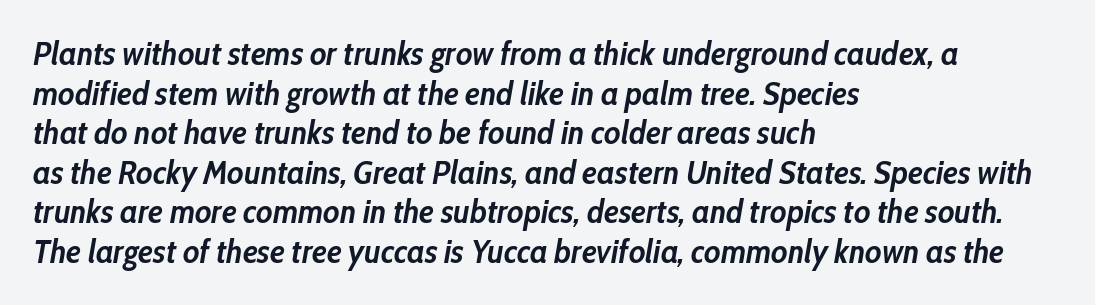
Q: Is the text bold? A: Yes.
Q: Is the text italic (slanted)? A: Yes, it leans right by about 10 degrees.
Q: Is the text underlined? A: No.
Q: How is the paragraph aligned? A: Left-aligned.
Q: Is the spacing between letters normal or unusually wide? A: Normal.
Q: Width (condensed, normal, or wide)? A: Condensed.
Q: Stroke contrast? A: Low.
Q: x-height? A: Medium.
Q: Monospaced? A: No.
